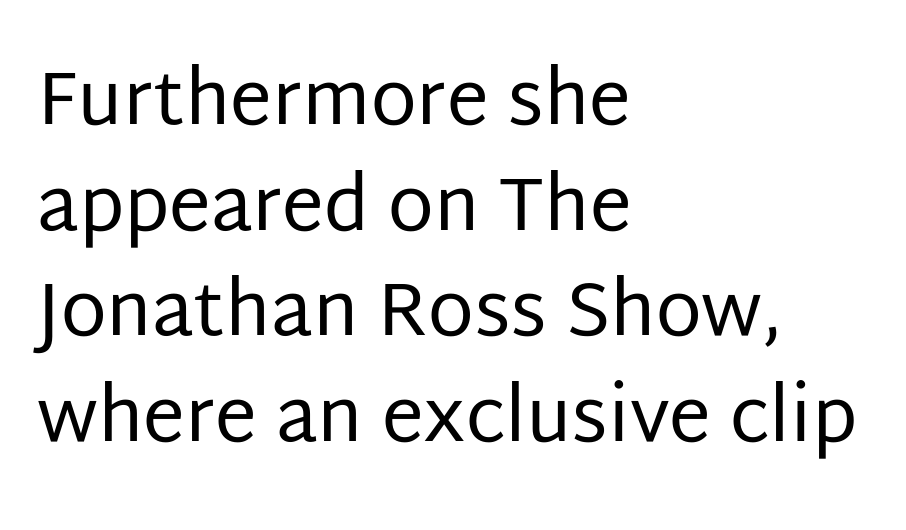
The ragged edge is on the right, which tells us the setting is flush left. The space directly below the letters is spotless. You can tell it's not italic because the verticals are truly vertical. The typesetting does not lean heavy: it is not bold.
